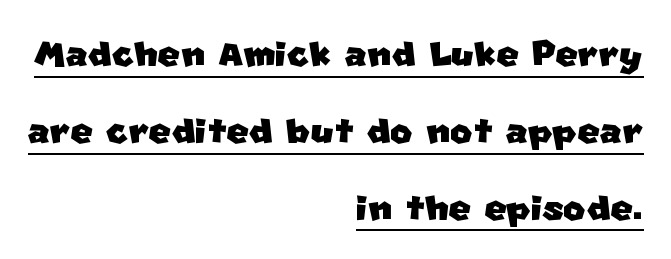
{"serif": "no", "width": "normal", "stroke_contrast": "low", "x_height": "large", "monospaced": "no", "underline": "yes", "align": "right", "line_spacing": "normal", "line_spacing_ratio": 1.6, "letter_spacing": "normal", "letter_spacing_em": 0.0, "glyph_px": 48}
